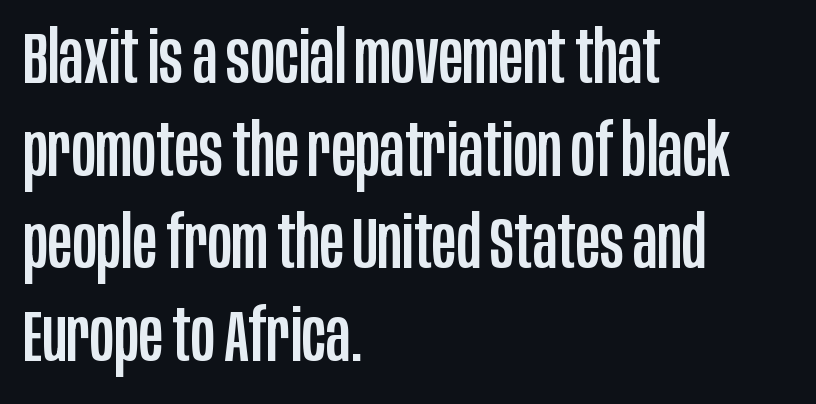
{"serif": "no", "italic": "no", "width": "condensed", "stroke_contrast": "low", "x_height": "large", "monospaced": "no", "underline": "no", "align": "left", "line_spacing": "normal", "line_spacing_ratio": 1.27, "letter_spacing": "normal", "letter_spacing_em": 0.0, "glyph_px": 73}
